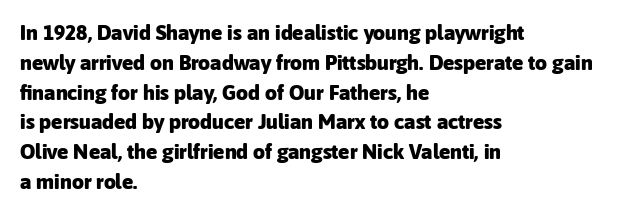
Q: Is the text bold? A: Yes.
Q: Is the text italic (slanted)? A: No, it is upright.
Q: Is the text underlined? A: No.
Q: How is the paragraph aligned? A: Left-aligned.
Q: Is the spacing between letters normal or unusually wide? A: Normal.
Q: Is the spacing between lines tight, normal or loose? A: Normal.
